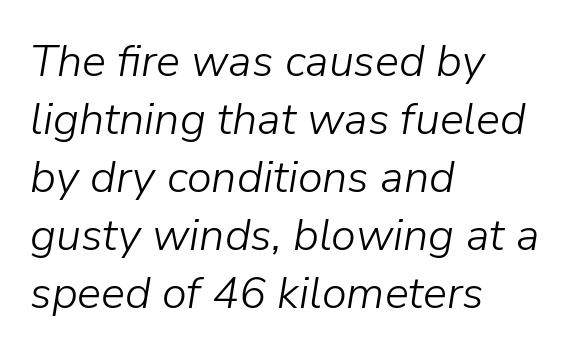
The image shows 45 px light type, italic (leaning right); set left-aligned, normal line spacing (1.29x), normal letter spacing, not underlined; low stroke contrast and a medium x-height.
